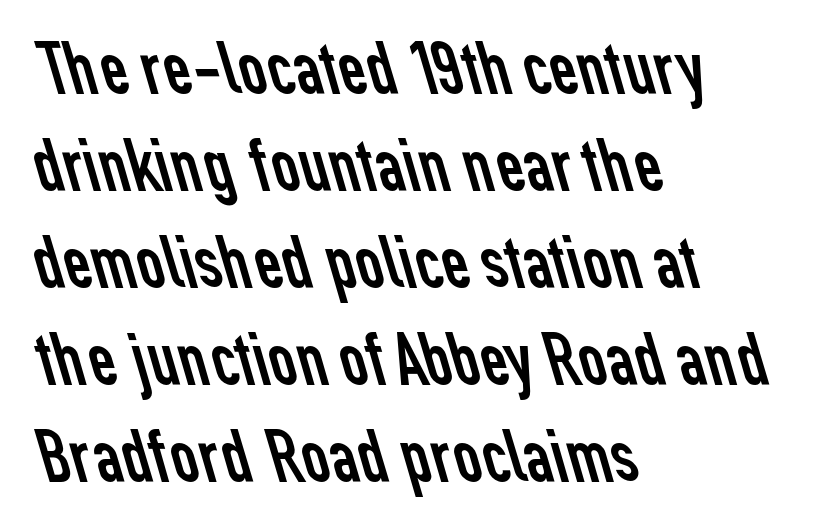
The image shows 77 px regular-weight sans-serif type; set left-aligned, normal line spacing (1.26x), normal letter spacing, not underlined; low stroke contrast and a medium x-height.
